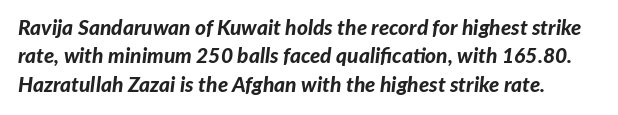
This sample uses an oblique cut, with every glyph tilted off the vertical. A full-strength bold gives these letters their thick strokes. Rule under the text: the space is simply empty. Inter-character spacing is left at the font's built-in metrics. The block of text has a typical density, with ordinary space between rows.
